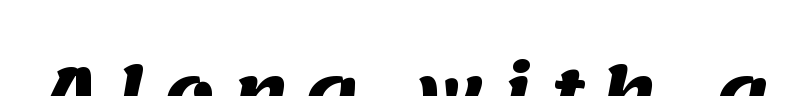
The letters advance in unequal steps, a hallmark of proportional type. Emphasis by weight is at full strength: bold. These lines are composed in type without serifs. The tracking reads as deliberately expanded to a designer's eye. Honestly, there is no underline to notice here at all.
